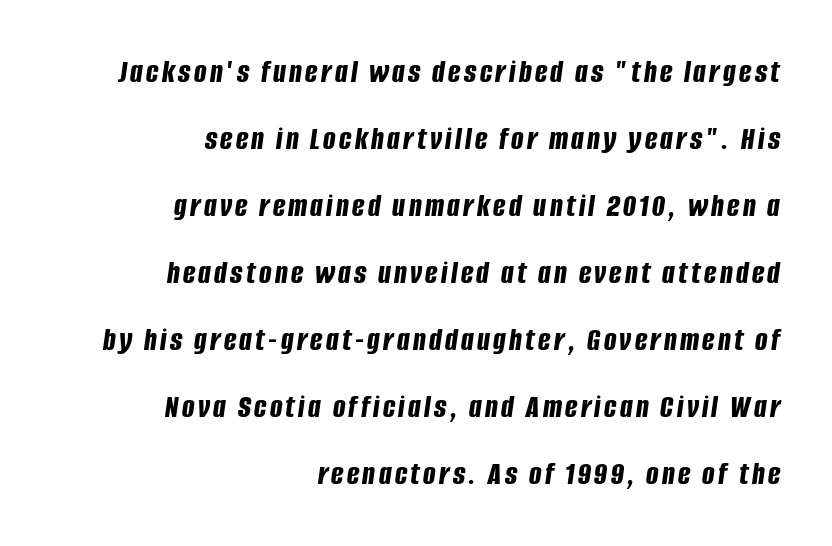
{"italic": "yes", "lean": "right", "slant_degrees": 8, "bold": "yes", "weight": "bold", "width": "condensed", "stroke_contrast": "low", "x_height": "large", "monospaced": "no", "underline": "no", "align": "right", "line_spacing": "loose", "line_spacing_ratio": 2.03, "glyph_px": 33}
